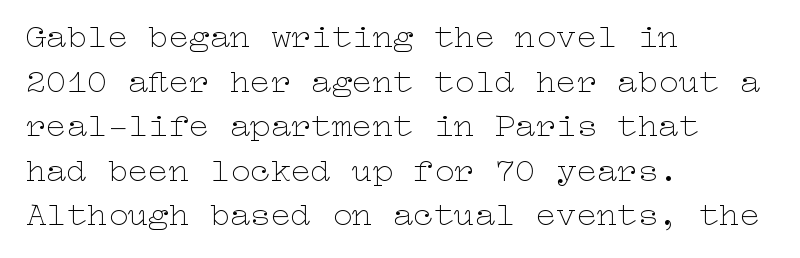
{"italic": "no", "bold": "no", "weight": "thin", "width": "wide", "stroke_contrast": "low", "x_height": "medium", "underline": "no", "align": "left", "line_spacing": "normal", "line_spacing_ratio": 1.31, "letter_spacing": "normal", "letter_spacing_em": 0.0, "glyph_px": 34}
